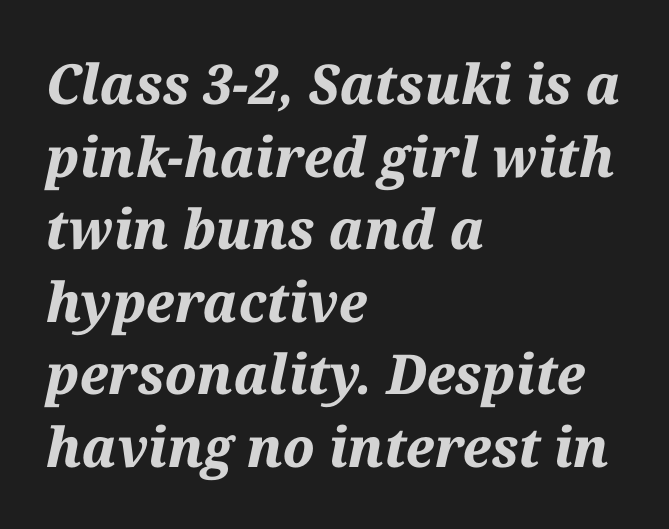
Reading down the block, your eye returns to a fixed left position each line. This block has exactly the height ordinary leading produces. Inter-character spacing is left at the font's built-in metrics. Compared with ordinary roman type, these characters are visibly tilted. Proportional: the letters do not fall into vertical columns.
